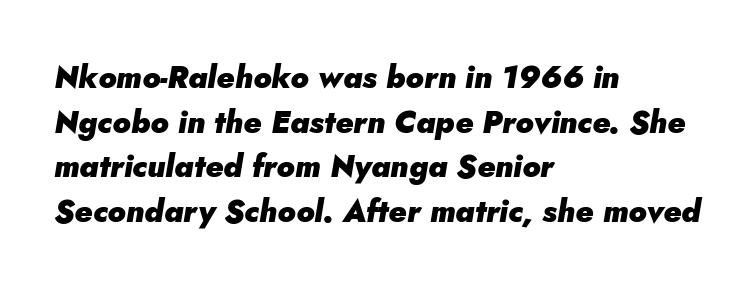
Q: Is the text bold? A: Yes.
Q: Is the text italic (slanted)? A: Yes, it leans right by about 5 degrees.
Q: Is the text underlined? A: No.
Q: How is the paragraph aligned? A: Left-aligned.
Q: Is the spacing between letters normal or unusually wide? A: Normal.
Q: Is the spacing between lines tight, normal or loose? A: Normal.
Q: Width (condensed, normal, or wide)? A: Normal.
Q: Stroke contrast? A: Low.
Q: x-height? A: Small.
Q: Monospaced? A: No.
